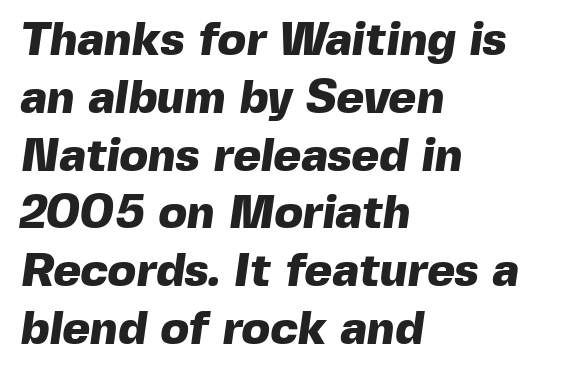
The image shows 47 px heavy sans-serif type; set left-aligned, line spacing 1.23x, normal letter spacing, not underlined; a medium x-height.
